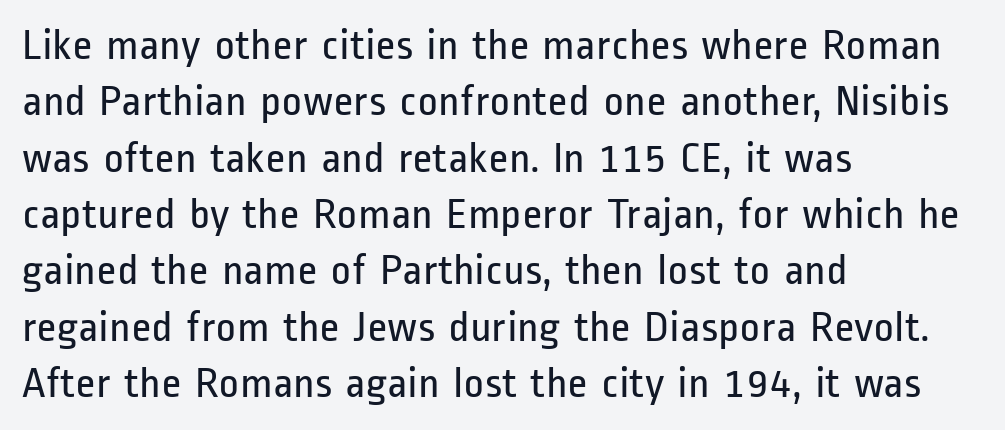
Q: Is the text bold? A: No.
Q: Is the text italic (slanted)? A: No, it is upright.
Q: Is the typeface a serif or a sans-serif typeface? A: Sans-serif.
Q: Is the text underlined? A: No.
Q: How is the paragraph aligned? A: Left-aligned.
Q: Is the spacing between letters normal or unusually wide? A: Normal.
Q: Is the spacing between lines tight, normal or loose? A: Normal.
Q: Width (condensed, normal, or wide)? A: Condensed.
Q: Stroke contrast? A: Low.
Q: x-height? A: Medium.
Q: Monospaced? A: No.
